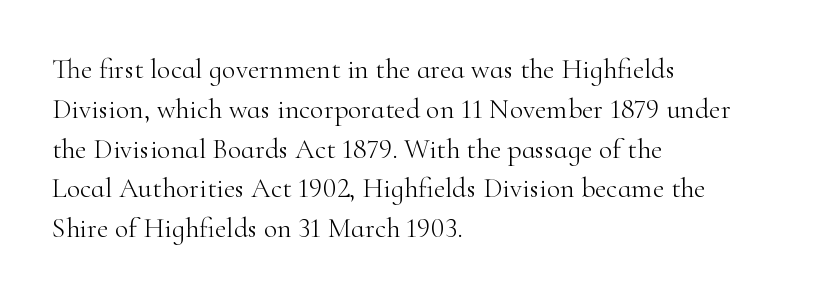
Weight: not bold — regular or lighter. Old-style or modern, the face here clearly has serifs. Quick note: underline off. Short note: letters normally spaced. These lines are rendered in a variable-pitch font. These lines are set flush left with a ragged right edge.
